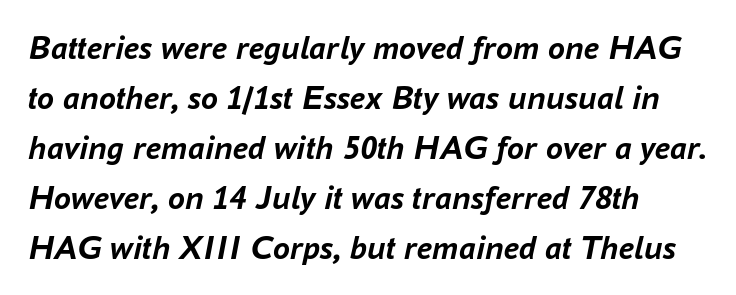
{"italic": "yes", "lean": "right", "slant_degrees": 16, "bold": "yes", "weight": "semibold", "width": "normal", "stroke_contrast": "low", "x_height": "medium", "monospaced": "no", "underline": "no", "line_spacing": "normal", "line_spacing_ratio": 1.47, "letter_spacing": "normal", "letter_spacing_em": 0.0, "glyph_px": 34}
